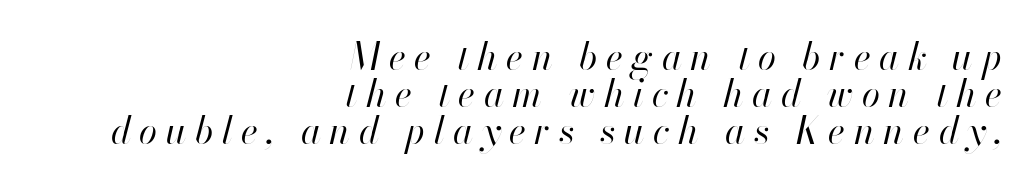
The designer dialed line spacing down below the default. The passage shown leans; its letterforms are oblique. Inter-character spacing is expanded well beyond the font's built-in metrics. The characters are drawn with everyday or finer stroke widths. Rule under the text: the space is simply empty. This sample is right-justified, so line beginnings fall wherever the words allow.
